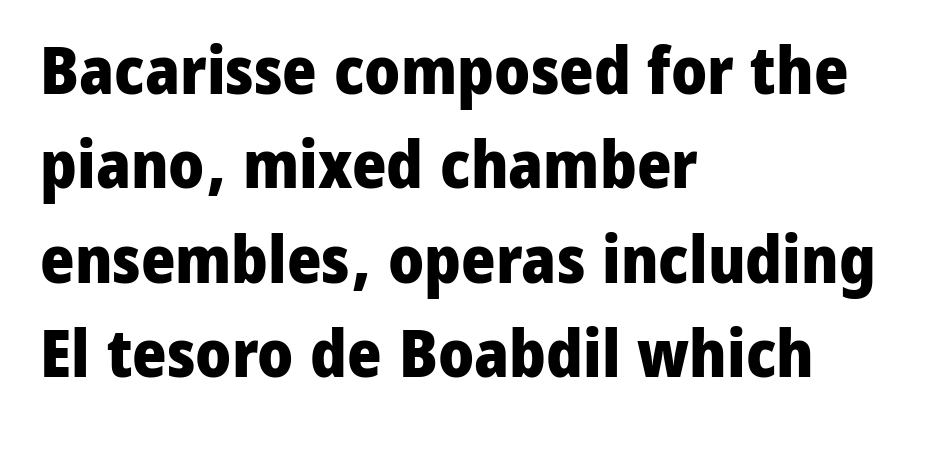
A typesetter would call this proportional, since set widths differ per character. Inter-character spacing is left at the font's built-in metrics. Posture: vertical. The rendering anchors every line to the left-hand side.
